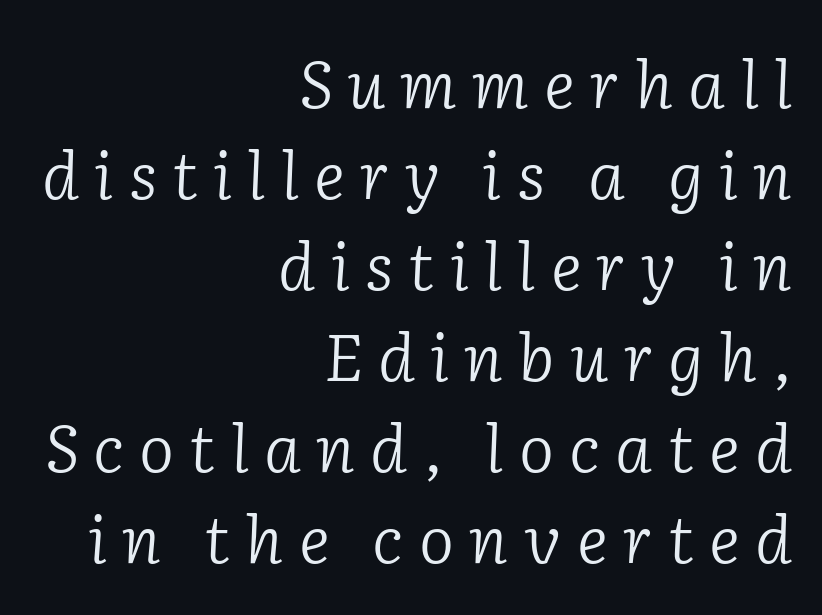
Q: Is the text bold? A: No.
Q: Is the text italic (slanted)? A: Yes, it leans right by about 2 degrees.
Q: Is the typeface a serif or a sans-serif typeface? A: Serif.
Q: Is the text underlined? A: No.
Q: How is the paragraph aligned? A: Right-aligned.
Q: Is the spacing between letters normal or unusually wide? A: Unusually wide.
Q: Is the spacing between lines tight, normal or loose? A: Normal.
Q: Width (condensed, normal, or wide)? A: Normal.
Q: Stroke contrast? A: Low.
Q: x-height? A: Medium.
Q: Monospaced? A: No.
